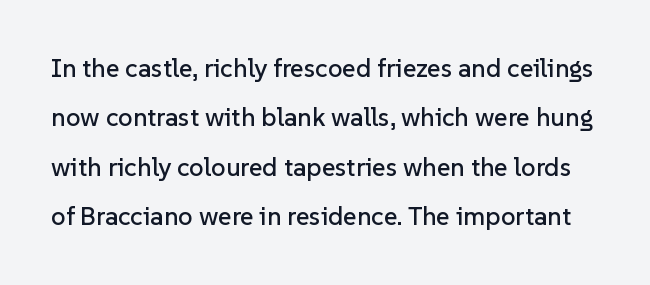
Q: Is the text italic (slanted)? A: No, it is upright.
Q: Is the text underlined? A: No.
Q: Is the spacing between letters normal or unusually wide? A: Normal.
Q: Is the spacing between lines tight, normal or loose? A: Loose.
